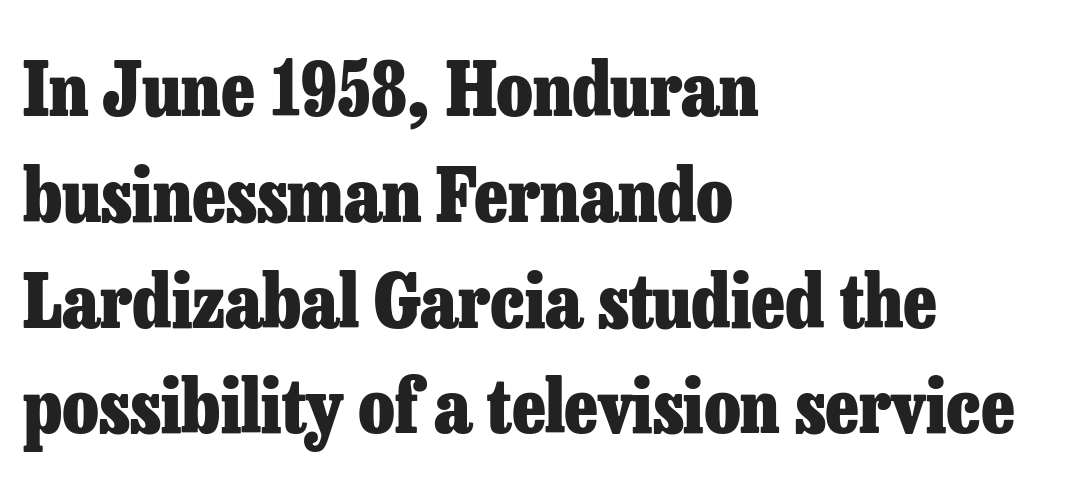
The gap between lines stays unmarked. Posture: straight, roman, zero tilt. Evenly set lines give the paragraph a standard silhouette. The rendering uses natural spacing where letterforms have individual widths.
